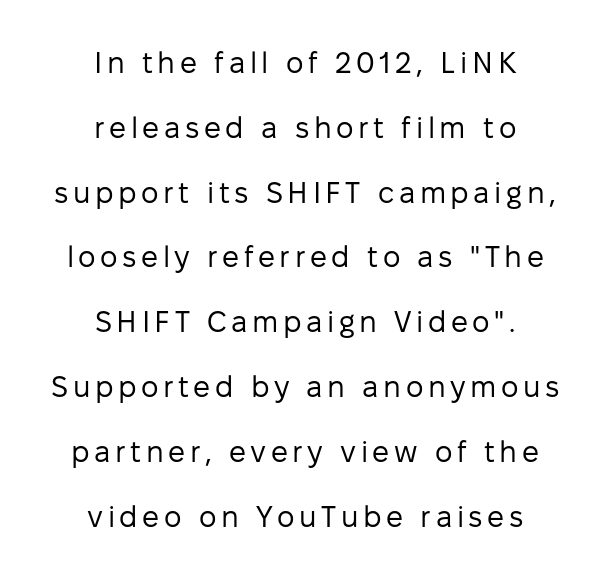
A typesetter would label this face a sans. A typesetter would mark this as roman, not italic. The baseline area is clear. Layout note: lines centered.
